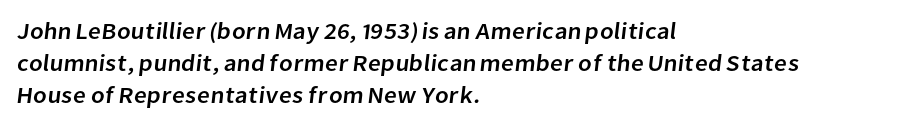
Q: Is the text underlined? A: No.
Q: How is the paragraph aligned? A: Left-aligned.
Q: Is the spacing between letters normal or unusually wide? A: Normal.
Q: Is the spacing between lines tight, normal or loose? A: Normal.
